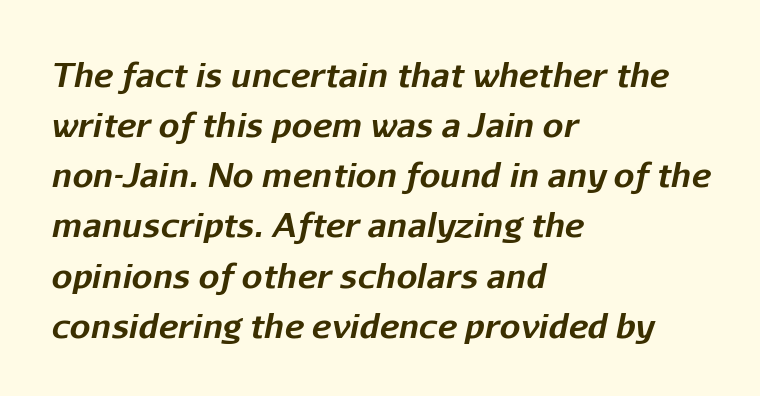
The image shows 33 px bold type, italic (leaning right); set left-aligned, normal line spacing (1.52x), normal letter spacing, not underlined; low stroke contrast and a medium x-height.
